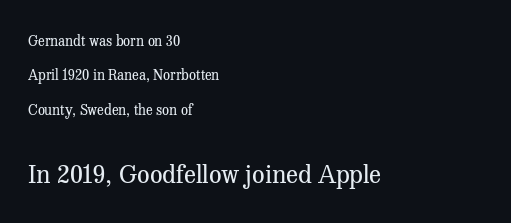
{"italic": "no", "bold": "no", "underline": "no", "align": "left", "line_spacing": "loose", "line_spacing_ratio": 2.46, "letter_spacing": "normal", "letter_spacing_em": 0.0, "larger_block": "second", "size_ratio": 1.79, "glyph_px": 25}
